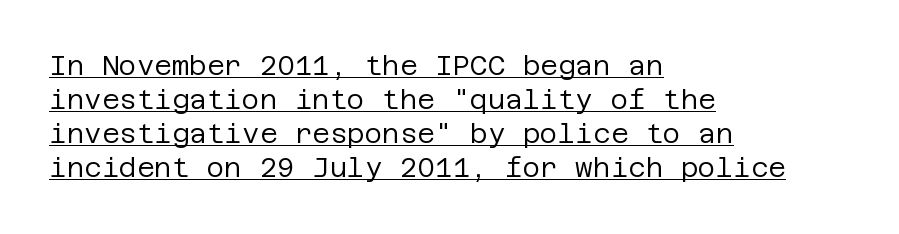
The image shows 27 px text type, upright; set left-aligned, normal line spacing (1.26x), normal letter spacing, underlined.
